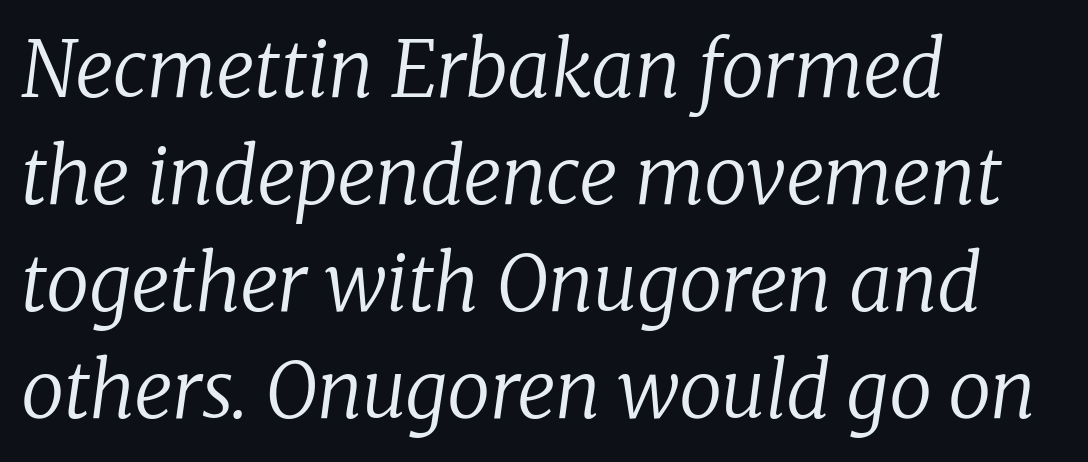
The image shows 77 px regular-weight serif type, italic (leaning right); set left-aligned, normal line spacing (1.39x), normal letter spacing, not underlined; low stroke contrast and a medium x-height.
